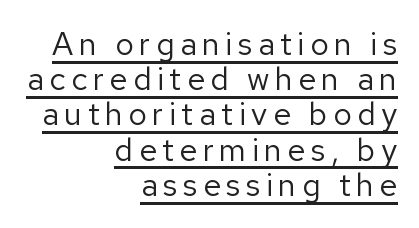
{"serif": "no", "italic": "no", "bold": "no", "weight": "regular", "width": "normal", "stroke_contrast": "low", "x_height": "medium", "monospaced": "no", "underline": "yes", "align": "right", "line_spacing": "tight", "line_spacing_ratio": 1.1, "glyph_px": 32}
